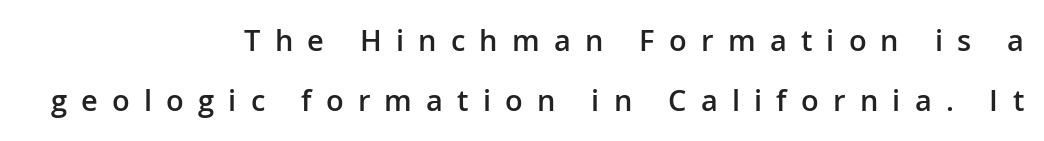
Q: Is the text bold? A: Semi-bold.
Q: Is the text italic (slanted)? A: No, it is upright.
Q: Is the typeface a serif or a sans-serif typeface? A: Sans-serif.
Q: Is the text underlined? A: No.
Q: How is the paragraph aligned? A: Right-aligned.
Q: Is the spacing between letters normal or unusually wide? A: Unusually wide.
Q: Is the spacing between lines tight, normal or loose? A: Loose.
Q: Width (condensed, normal, or wide)? A: Normal.
Q: Stroke contrast? A: Low.
Q: x-height? A: Medium.
Q: Monospaced? A: No.
